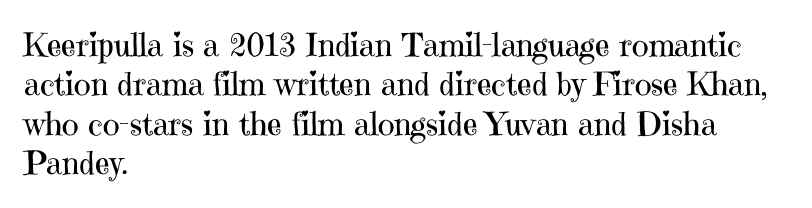
{"serif": "yes", "italic": "no", "bold": "no", "weight": "regular", "width": "normal", "stroke_contrast": "high", "x_height": "medium", "monospaced": "no", "underline": "no", "align": "left", "line_spacing_ratio": 1.23, "letter_spacing": "normal", "letter_spacing_em": 0.0, "glyph_px": 32}
